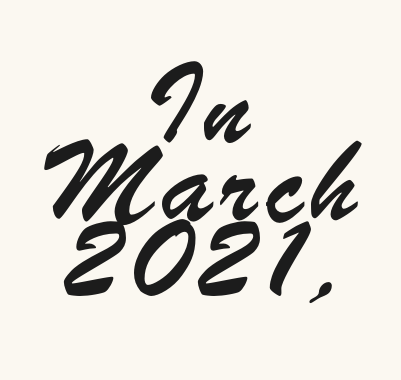
Teacher's note: observe the equal gaps on both sides — that is centered alignment. To sum up the face: it is a sans, with no serifs. The leading is moderate, giving the passage an even texture. Varying glyph widths throughout — classic text-font behaviour.
